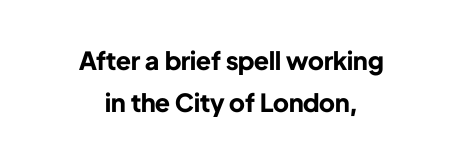
The letters are bold, with thick, heavy strokes. The space beneath each line is pristine and unruled. Italic: no, the glyphs are upright roman. Each line is balanced around a shared central axis. Baseline-to-baseline distance is the conventional proportion of letter height.
